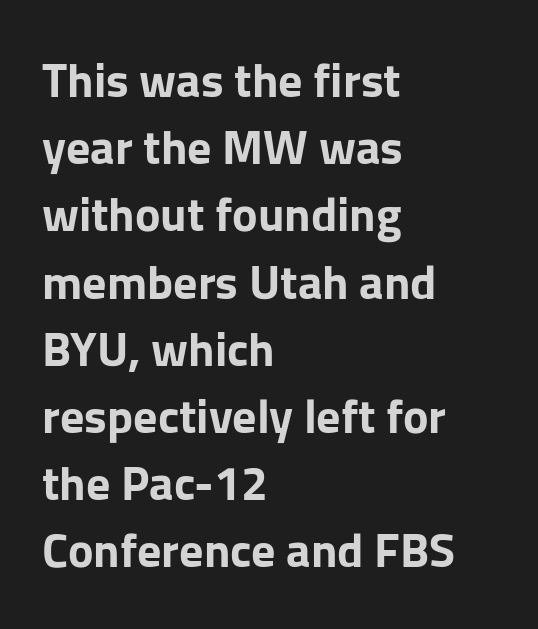
Do the characters align in a grid? No, the font is proportional. Spacing between characters is what you'd get straight out of the box. Strong, thick strokes mark this as bold type. Vertically, the passage feels balanced, rows spaced as you'd expect. Check where the strokes stop: nothing finishes them off — pure sans.
